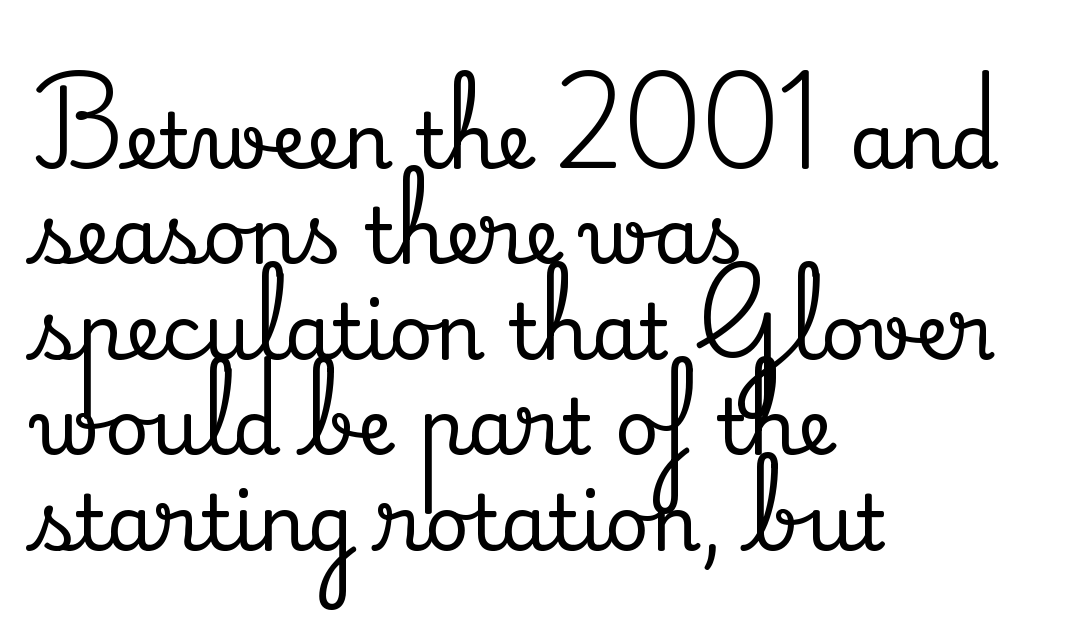
The font family rendered here belongs to the serif group. Tall strokes in this sample are plumb rather than angled. The face used here is proportionally spaced, like ordinary book or web type. Tracking here is standard; glyphs follow each other at the usual distance. This sample is left-justified, so line endings fall wherever the words run out.
